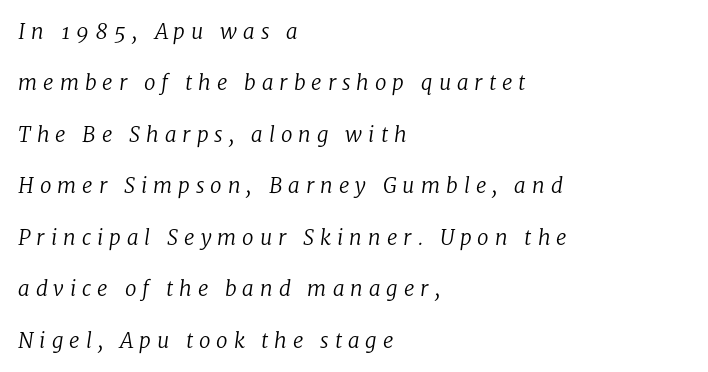
The image shows 21 px text type, italic (leaning right); set left-aligned, loose line spacing (2.45x), unusually wide letter spacing (+0.28 em), not underlined.
